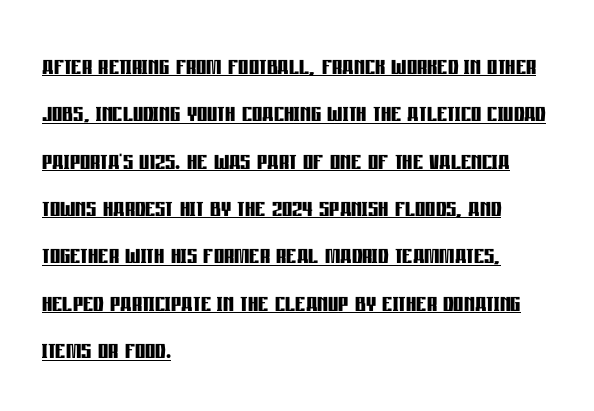
Posture: straight, roman, zero tilt. Visually the block forms a straight wall on the left and a jagged coastline on the right. The characters look thick and weighty, a clear bold. The horizontal fit of the characters is conventional and even.
